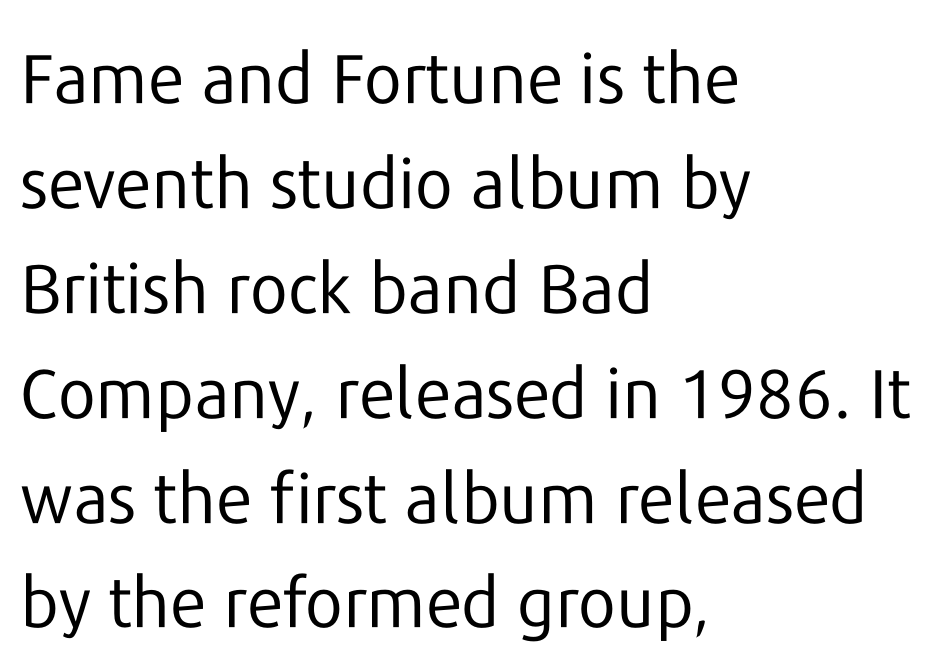
{"serif": "no", "italic": "no", "bold": "no", "weight": "regular", "width": "normal", "stroke_contrast": "low", "x_height": "medium", "monospaced": "no", "underline": "no", "align": "left", "line_spacing": "normal", "line_spacing_ratio": 1.52, "letter_spacing": "normal", "letter_spacing_em": 0.0, "glyph_px": 69}
